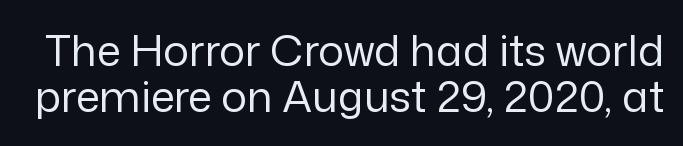
{"serif": "no", "italic": "no", "bold": "no", "weight": "regular", "width": "normal", "stroke_contrast": "low", "x_height": "medium", "monospaced": "no", "underline": "no", "line_spacing": "tight", "line_spacing_ratio": 1.08, "letter_spacing": "normal", "letter_spacing_em": 0.0, "glyph_px": 43}
